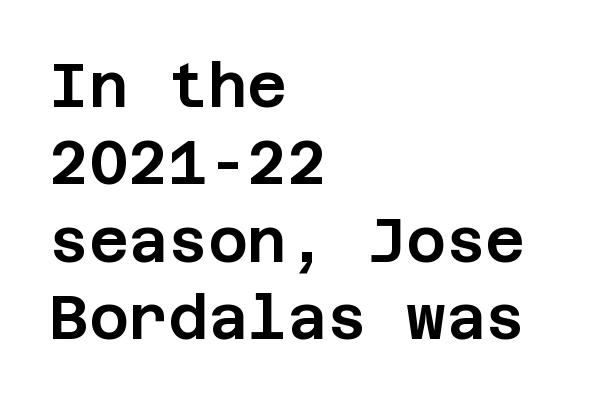
Q: Is the text italic (slanted)? A: No, it is upright.
Q: Is the typeface a serif or a sans-serif typeface? A: Sans-serif.
Q: Is the text underlined? A: No.
Q: How is the paragraph aligned? A: Left-aligned.
Q: Is the spacing between letters normal or unusually wide? A: Normal.
Q: Is the spacing between lines tight, normal or loose? A: Normal.
Q: Width (condensed, normal, or wide)? A: Normal.
Q: Stroke contrast? A: Low.
Q: x-height? A: Large.
